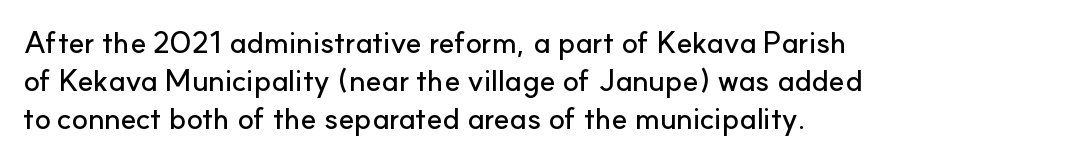
The image shows 30 px sans-serif type, upright; set left-aligned, normal line spacing (1.27x), normal letter spacing, not underlined; low stroke contrast and a small x-height.
